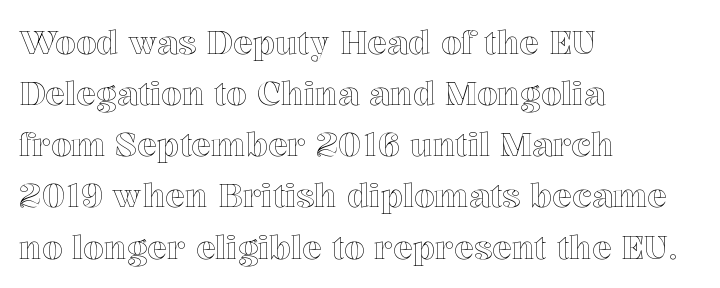
The image shows 33 px text type, upright; set left-aligned, normal line spacing (1.55x), normal letter spacing, not underlined; a medium x-height.
